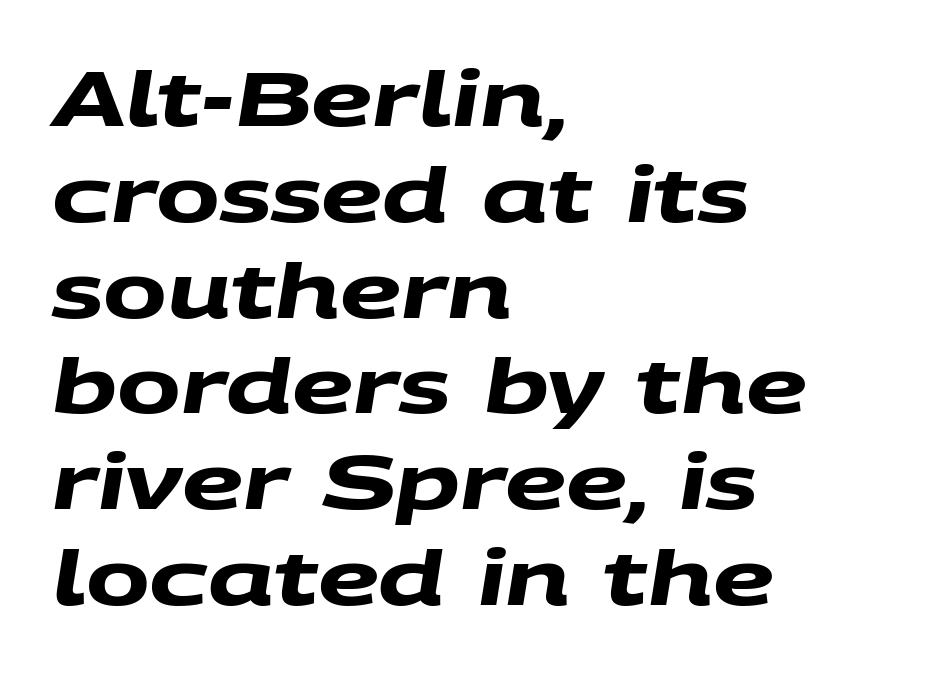
Nobody touched the tracking dial on this one. A typesetter would label this face a sans. The rendering uses natural spacing where letterforms have individual widths. Compared with typical paragraphs, the rows here are spaced about the same. The passage is arranged the way most books set body copy — flush left.
